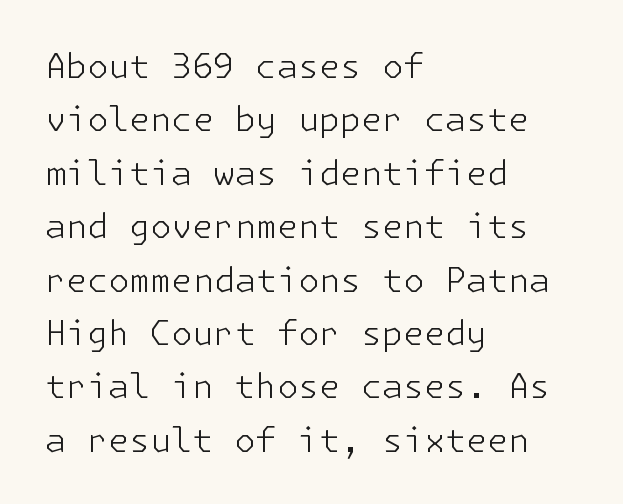
Visually the block forms a straight wall on the left and a jagged coastline on the right. This sample uses plain, unmodified letter spacing. Check where the strokes stop: nothing finishes them off — pure sans. The specimen omits any rule beneath the text block's lines. Quick note: interline space is typical. When letters stand straight like this, we call the style roman or upright.
